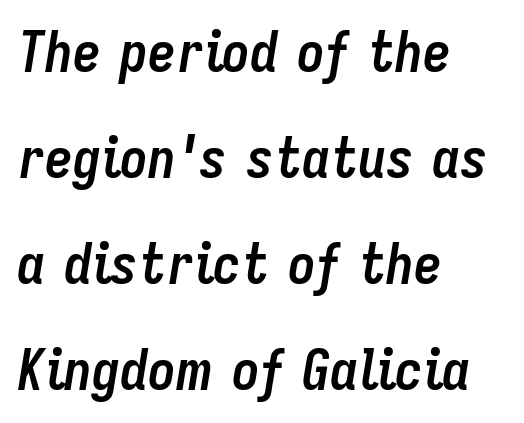
The image shows 56 px semibold, condensed type, italic (leaning right); set left-aligned, line spacing 1.89x, normal letter spacing, not underlined; low stroke contrast and a medium x-height.
